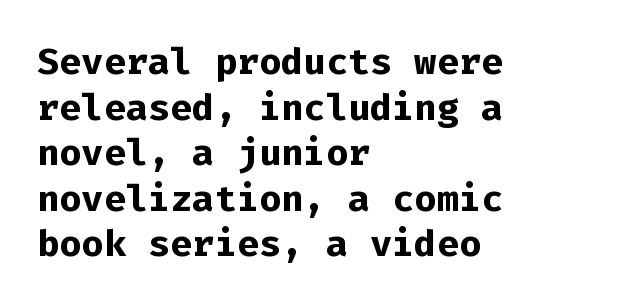
Q: Is the text bold? A: Yes.
Q: Is the text italic (slanted)? A: No, it is upright.
Q: Is the typeface a serif or a sans-serif typeface? A: Sans-serif.
Q: Is the text underlined? A: No.
Q: How is the paragraph aligned? A: Left-aligned.
Q: Is the spacing between letters normal or unusually wide? A: Normal.
Q: Width (condensed, normal, or wide)? A: Normal.
Q: Stroke contrast? A: Low.
Q: x-height? A: Medium.
Q: Monospaced? A: Yes.
